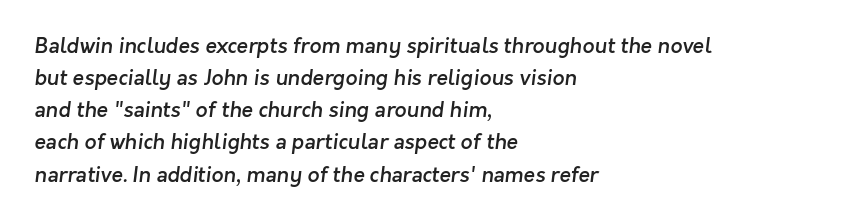
Honestly, the row spacing looks completely unremarkable. This sample uses plain, unmodified letter spacing. Does the copy run flush right? No — it runs flush left. Stems and bowls a touch heavier than normal — semibold. This rendering features lettering with no underline.
